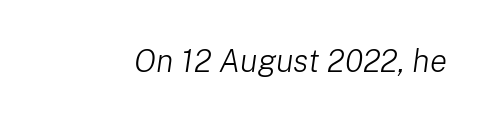
The image shows 32 px light type, italic (leaning right); set normal letter spacing, not underlined; low stroke contrast and a medium x-height.
